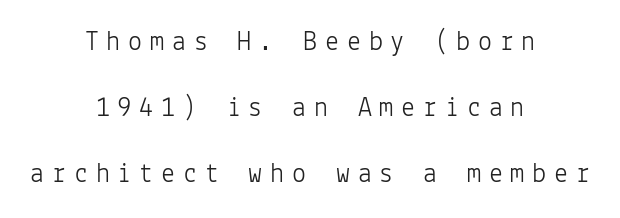
{"serif": "no", "italic": "no", "bold": "no", "weight": "light", "width": "normal", "stroke_contrast": "low", "x_height": "medium", "monospaced": "yes", "underline": "no", "align": "center", "line_spacing": "loose", "line_spacing_ratio": 2.35, "letter_spacing": "wide", "letter_spacing_em": 0.28, "glyph_px": 28}
